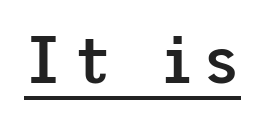
Q: Is the text bold? A: Semi-bold.
Q: Is the text italic (slanted)? A: No, it is upright.
Q: Is the typeface a serif or a sans-serif typeface? A: Sans-serif.
Q: Is the text underlined? A: Yes.
Q: Width (condensed, normal, or wide)? A: Normal.
Q: Stroke contrast? A: Low.
Q: x-height? A: Medium.
